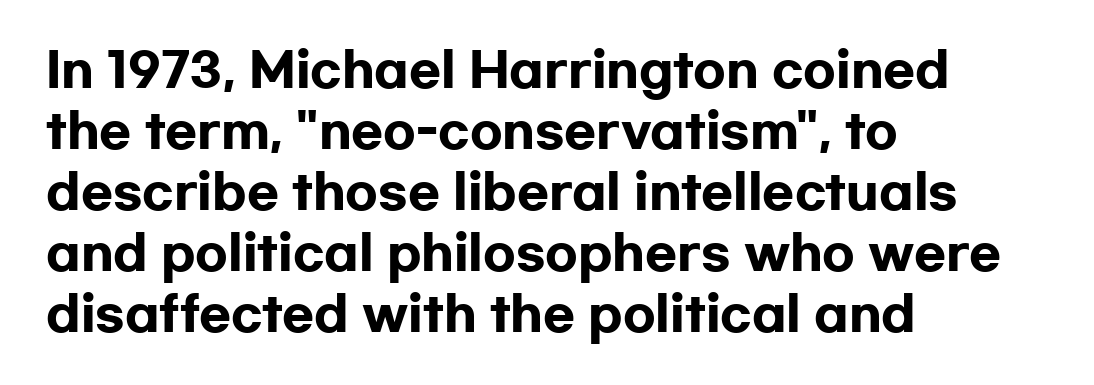
The image shows 47 px heavy, wide sans-serif type, upright; set left-aligned, normal line spacing (1.3x), normal letter spacing, not underlined; low stroke contrast and a medium x-height.
